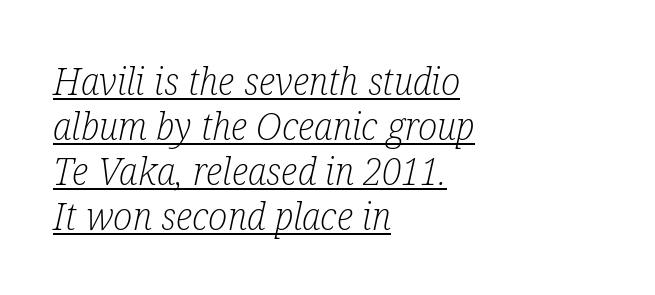
The image shows 39 px light, condensed serif type, italic (leaning right); set left-aligned, tight line spacing (1.15x), normal letter spacing, underlined; low stroke contrast and a medium x-height.
